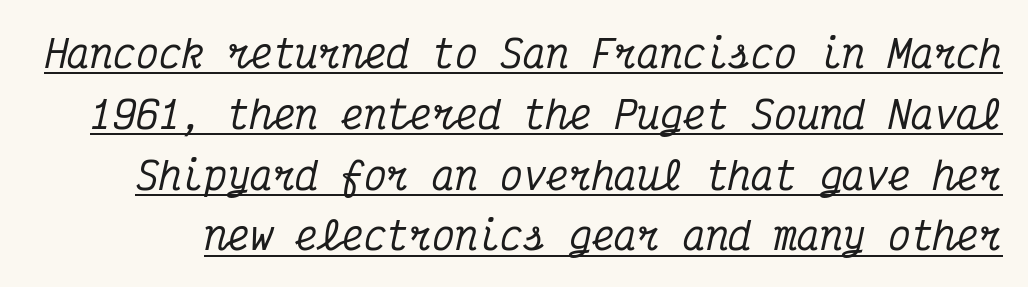
Q: Is the text italic (slanted)? A: Yes, it leans right by about 12 degrees.
Q: Is the typeface a serif or a sans-serif typeface? A: Serif.
Q: Is the text underlined? A: Yes.
Q: Is the spacing between letters normal or unusually wide? A: Normal.
Q: Is the spacing between lines tight, normal or loose? A: Normal.
Q: Width (condensed, normal, or wide)? A: Condensed.
Q: Stroke contrast? A: Medium.
Q: x-height? A: Medium.
Q: Monospaced? A: Yes.
